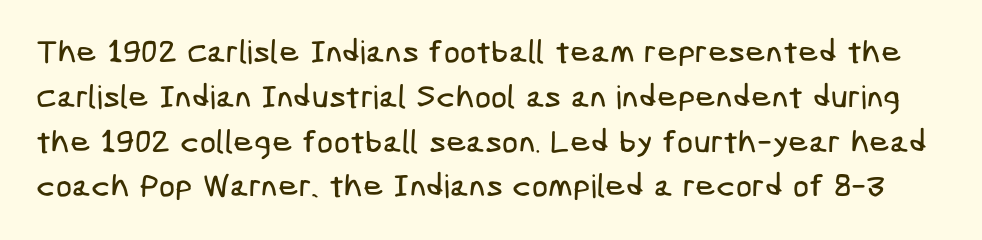
The rows are spaced the way most documents space them. Descenders hang freely into open space. Words appear dense and cohesive because spacing is normal. The designer went with a sans here, leaving each stem footless.
